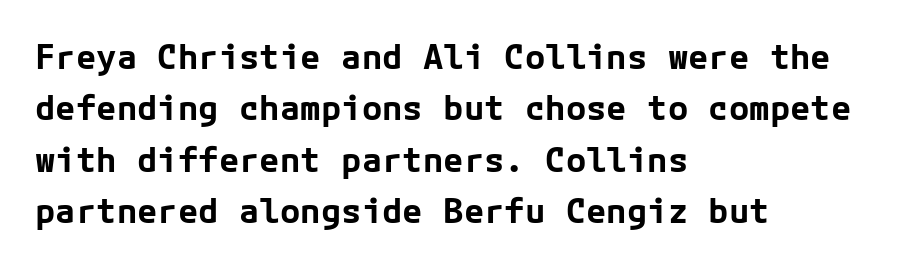
The image shows 34 px bold sans-serif type, upright; set left-aligned, normal line spacing (1.51x), normal letter spacing, not underlined; low stroke contrast and a medium x-height.
